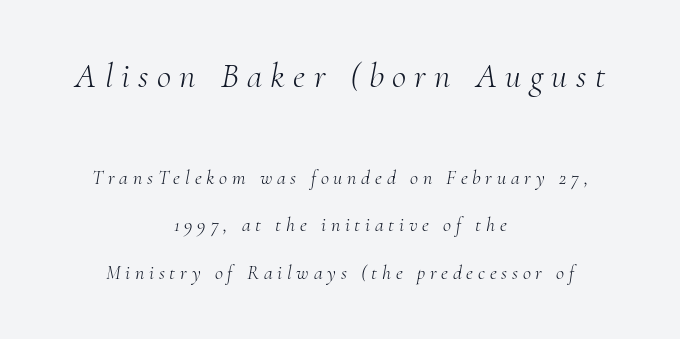
{"serif": "yes", "italic": "yes", "lean": "right", "slant_degrees": 10, "bold": "no", "weight": "light", "width": "normal", "stroke_contrast": "medium", "x_height": "small", "monospaced": "no", "underline": "no", "align": "center", "line_spacing": "loose", "line_spacing_ratio": 2.37, "letter_spacing": "wide", "letter_spacing_em": 0.24, "larger_block": "first", "size_ratio": 1.75, "glyph_px": 35}
